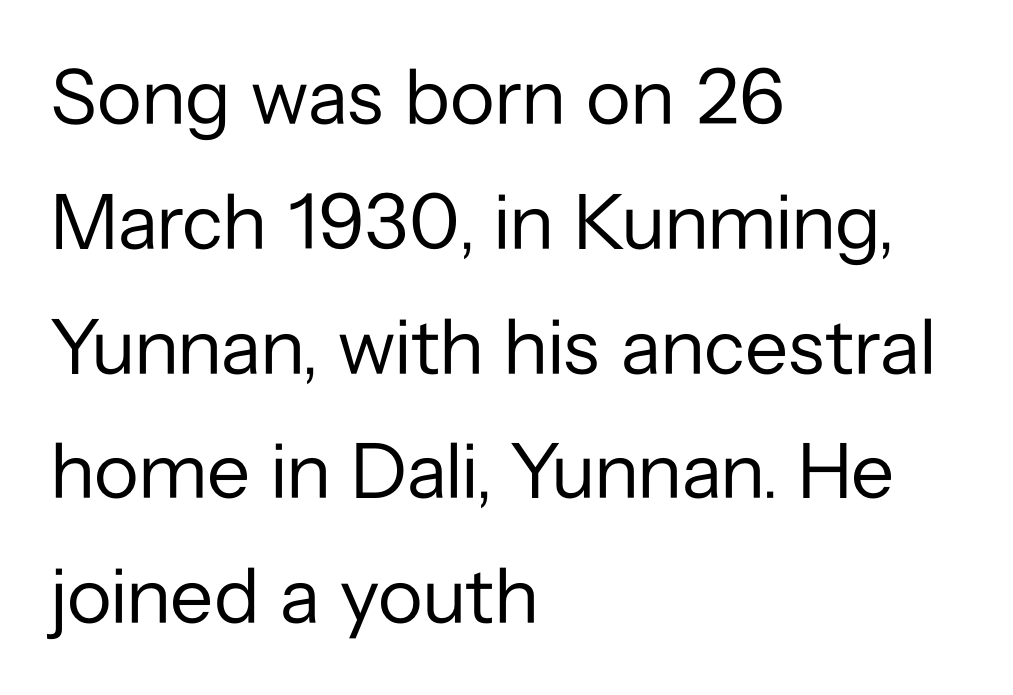
These lines were composed using upright roman letters. The block of text has a typical density, with ordinary space between rows. This rendering leaves character spacing at its baseline value. The zone under the glyphs is completely vacant. Does the type have serifs? No, each stem ends abruptly. Varying glyph widths throughout — classic text-font behaviour.
